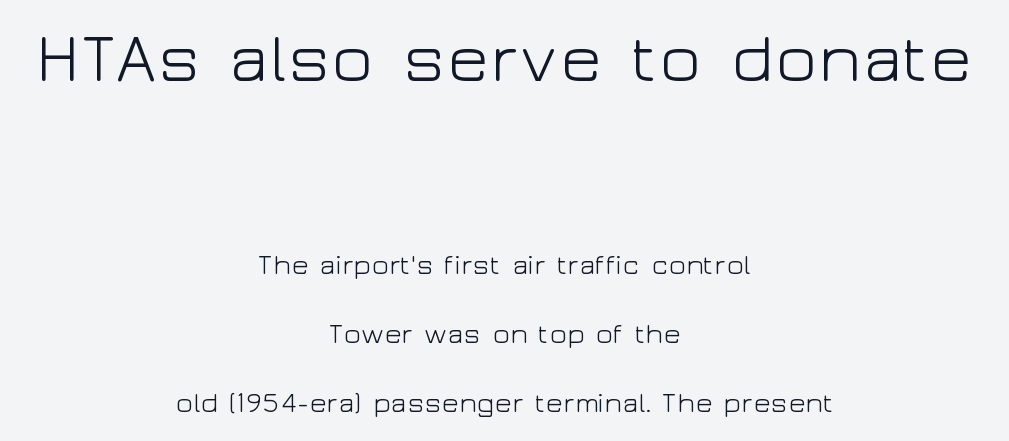
This sample is center-justified, so both line endings float freely. The space between consecutive lines is lavish. The font sits on the lighter half of the weight spectrum, regular included. How are the letters spaced? Ordinarily, with no added tracking. Type style note: lacks serifs.
